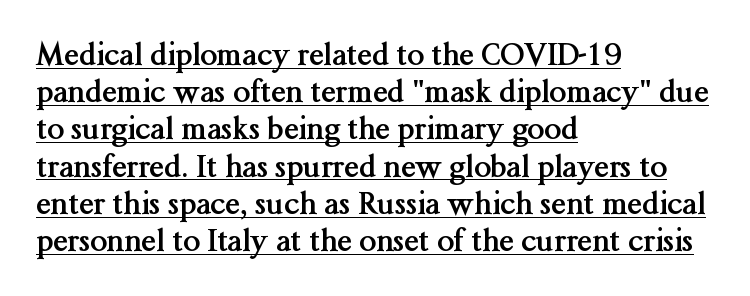
The image shows 30 px semibold serif type, upright; set left-aligned, line spacing 1.24x, normal letter spacing, underlined; medium stroke contrast and a medium x-height.
